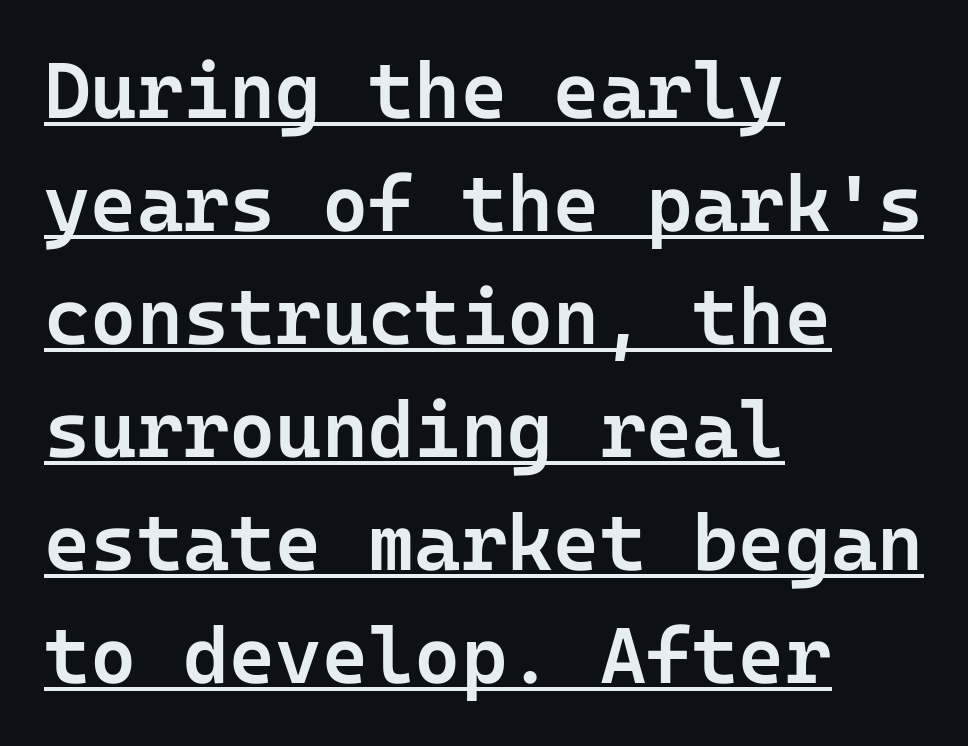
{"serif": "no", "italic": "no", "bold": "semi", "weight": "semibold", "width": "normal", "stroke_contrast": "low", "x_height": "medium", "underline": "yes", "align": "left", "line_spacing": "normal", "line_spacing_ratio": 1.43, "letter_spacing": "normal", "letter_spacing_em": 0.0, "glyph_px": 79}
